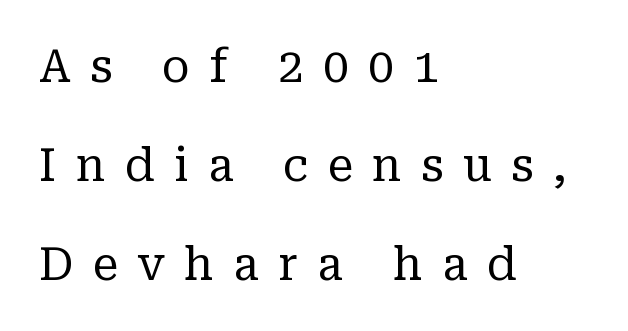
{"serif": "yes", "italic": "no", "bold": "no", "weight": "regular", "width": "normal", "stroke_contrast": "low", "x_height": "medium", "monospaced": "no", "underline": "no", "align": "left", "line_spacing": "loose", "line_spacing_ratio": 2.15, "letter_spacing": "wide", "letter_spacing_em": 0.42, "glyph_px": 46}
